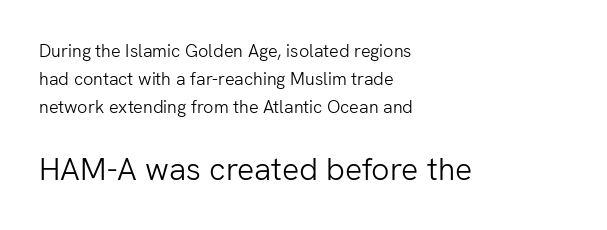
Q: Is the text bold? A: No.
Q: Is the text italic (slanted)? A: No, it is upright.
Q: Is the typeface a serif or a sans-serif typeface? A: Sans-serif.
Q: Is the text underlined? A: No.
Q: How is the paragraph aligned? A: Left-aligned.
Q: Is the spacing between letters normal or unusually wide? A: Normal.
Q: Is the spacing between lines tight, normal or loose? A: Normal.
Q: Which block of text is set in a larger size, the first (top) or the second (bottom)? A: The second (bottom) one.
Q: Width (condensed, normal, or wide)? A: Normal.
Q: Stroke contrast? A: Low.
Q: x-height? A: Medium.
Q: Monospaced? A: No.
